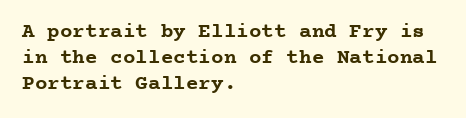
The image shows 21 px bold type, upright; set left-aligned, line spacing 1.23x, normal letter spacing, not underlined.
